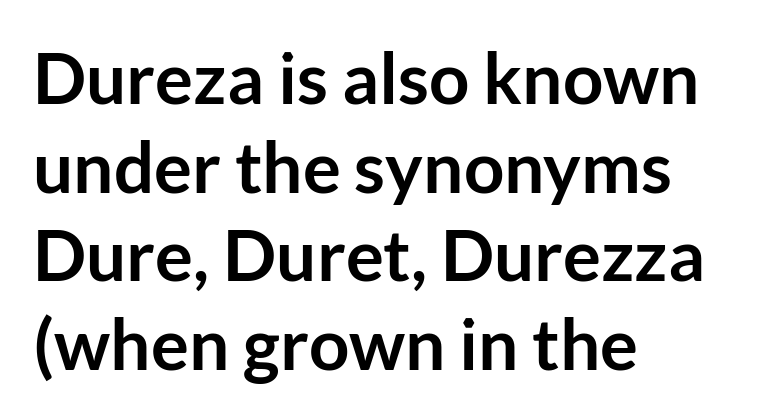
A student would call this left alignment; a typographer would say flush left, rag right. Check where the strokes stop: nothing finishes them off — pure sans. There is no visible air inserted between adjacent glyphs. Unmarked baselines from the first word to the last.
